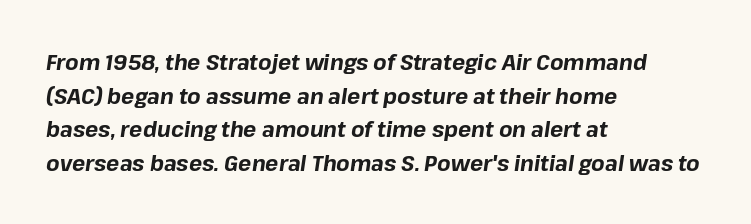
The image shows 22 px bold type, italic (leaning right); set left-aligned, normal line spacing (1.53x), normal letter spacing, not underlined.
